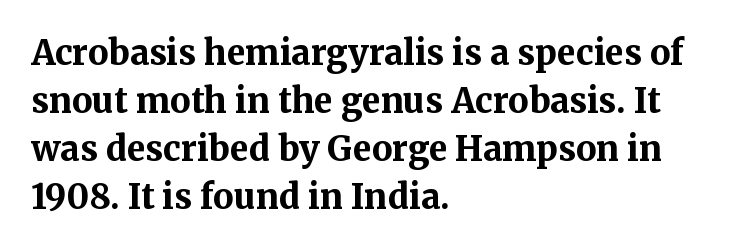
Q: Is the text bold? A: Yes.
Q: Is the text italic (slanted)? A: No, it is upright.
Q: Is the typeface a serif or a sans-serif typeface? A: Serif.
Q: Is the text underlined? A: No.
Q: How is the paragraph aligned? A: Left-aligned.
Q: Is the spacing between letters normal or unusually wide? A: Normal.
Q: Is the spacing between lines tight, normal or loose? A: Normal.
Q: Width (condensed, normal, or wide)? A: Normal.
Q: Stroke contrast? A: Medium.
Q: x-height? A: Medium.
Q: Monospaced? A: No.
